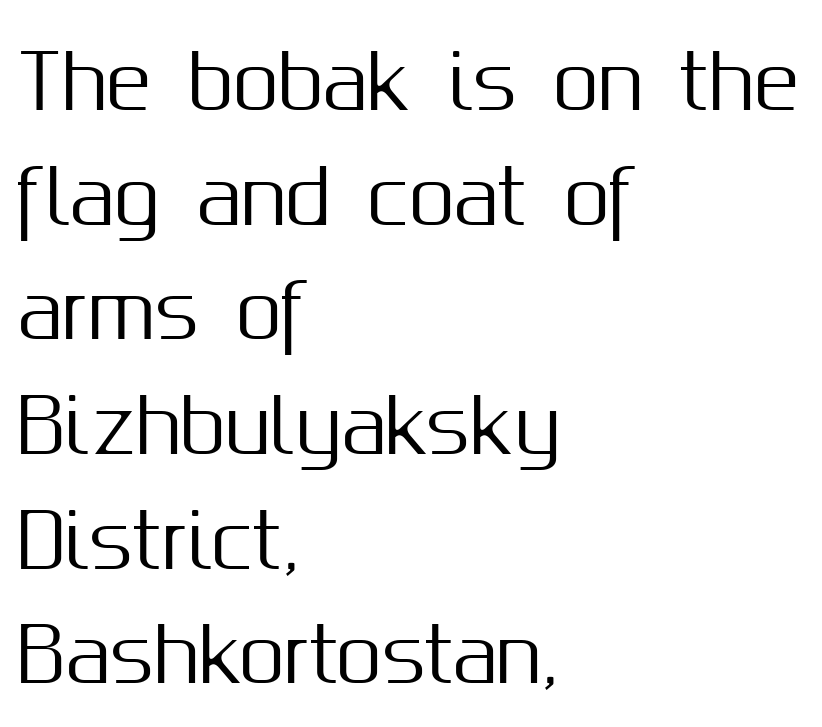
Plain, unruled lines of type. What kind of face is this? One without serifs — a sans. Is there much room between lines? A standard amount, neither cramped nor airy. These lines are rendered in a variable-pitch font. Posture: upright roman.
